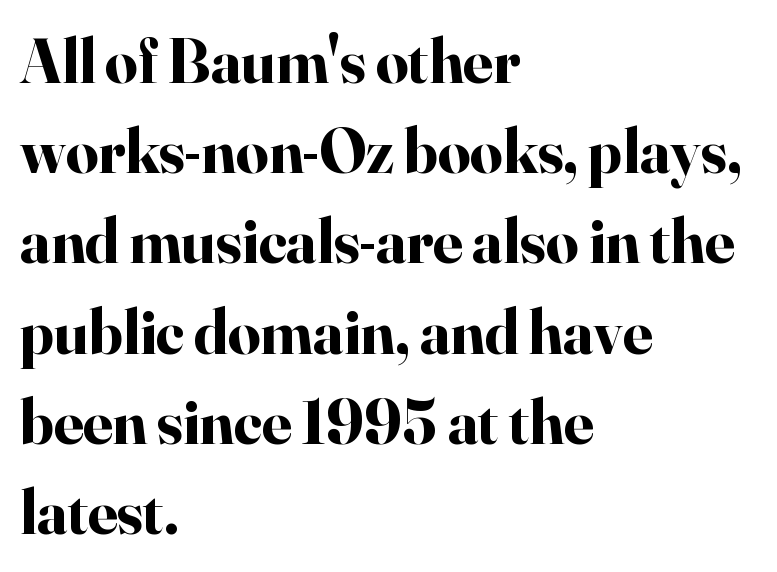
{"serif": "yes", "italic": "no", "bold": "yes", "weight": "bold", "width": "normal", "stroke_contrast": "high", "x_height": "small", "monospaced": "no", "underline": "no", "align": "left", "line_spacing": "normal", "line_spacing_ratio": 1.41, "letter_spacing": "normal", "letter_spacing_em": 0.0, "glyph_px": 64}
